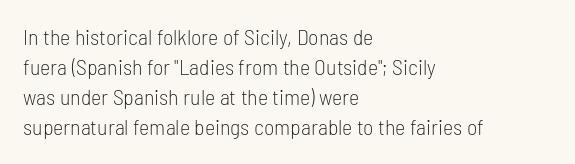
The letterforms sit shoulder to shoulder at normal distance. The space directly below the letters is spotless. Counters stay open thanks to moderate or lighter strokes. The vertical gap from one line to the next is medium. Ascenders rise straight up at ninety degrees. The ragged edge is on the right, which tells us the setting is flush left.
